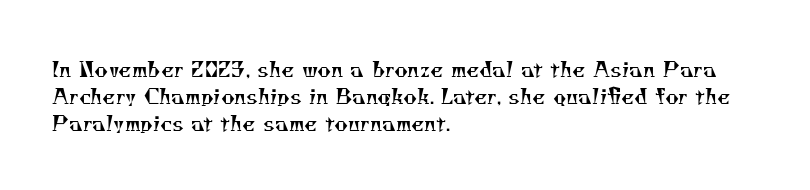
The image shows 21 px text type; set left-aligned, normal line spacing (1.28x), normal letter spacing, not underlined.
